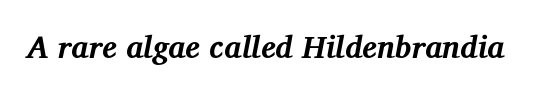
Q: Is the text bold? A: Yes.
Q: Is the text italic (slanted)? A: Yes, it leans right by about 12 degrees.
Q: Is the typeface a serif or a sans-serif typeface? A: Serif.
Q: Is the text underlined? A: No.
Q: Is the spacing between letters normal or unusually wide? A: Normal.
Q: Width (condensed, normal, or wide)? A: Normal.
Q: Stroke contrast? A: Medium.
Q: x-height? A: Medium.
Q: Monospaced? A: No.
